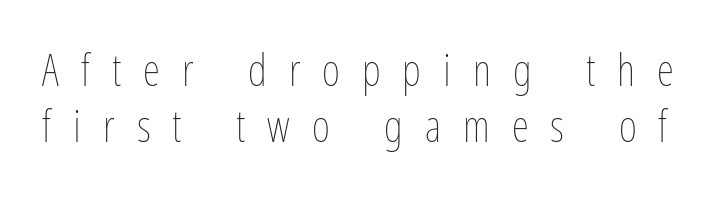
The weight would be labelled regular, book, light, or lighter still. Students, observe: this is what conventionally led text looks like. These lines have a slow, spaced-out rhythm from letter to letter. Is there any slant? The stems are plumb.
